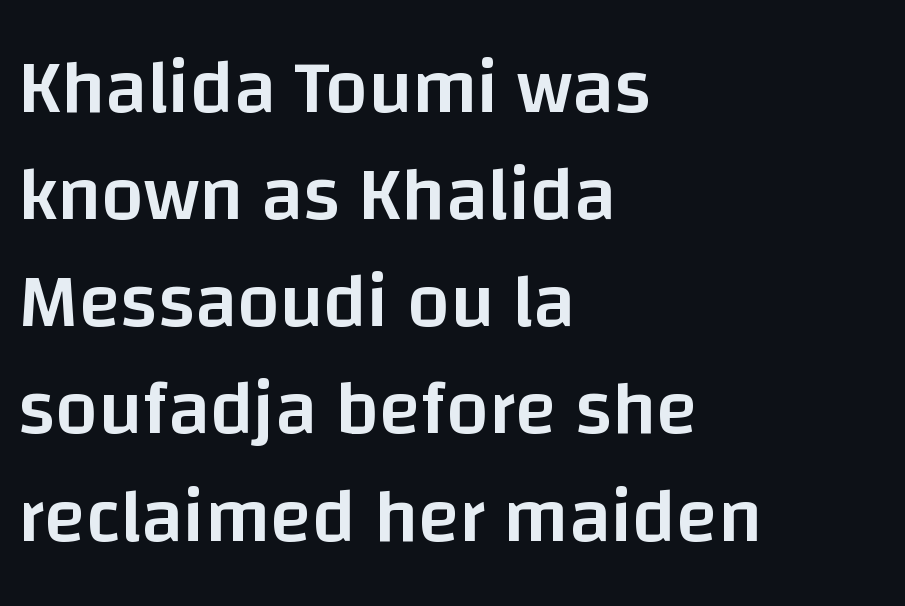
Quick note: not italic, upright. A typesetter would call this proportional, since set widths differ per character. The rendering uses a semibold face; strokes are thickened but not to full bold. Compared with typical paragraphs, the rows here are spaced about the same.
